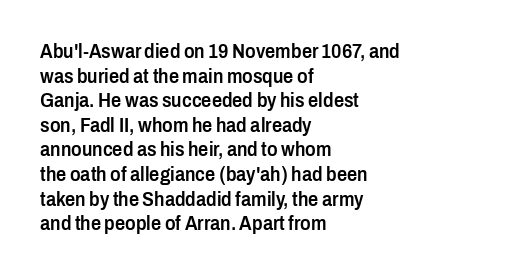
Q: Is the text bold? A: Semi-bold.
Q: Is the text italic (slanted)? A: No, it is upright.
Q: Is the text underlined? A: No.
Q: How is the paragraph aligned? A: Left-aligned.
Q: Is the spacing between letters normal or unusually wide? A: Normal.
